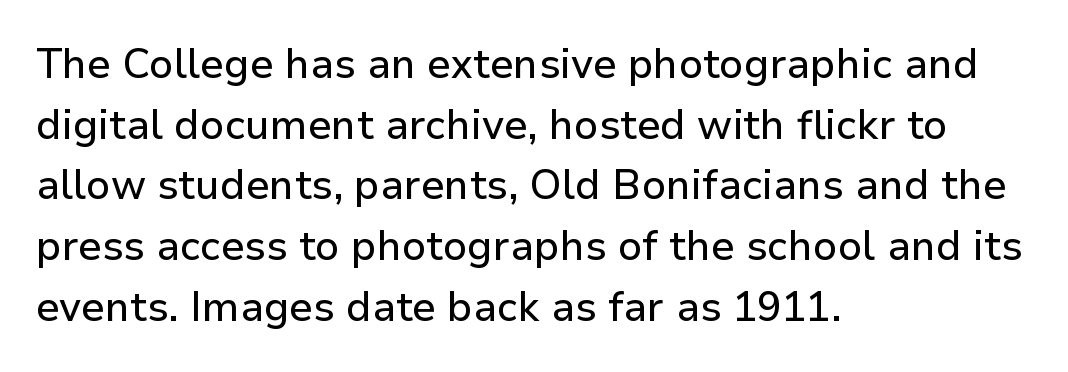
Q: Is the text italic (slanted)? A: No, it is upright.
Q: Is the typeface a serif or a sans-serif typeface? A: Sans-serif.
Q: Is the text underlined? A: No.
Q: How is the paragraph aligned? A: Left-aligned.
Q: Is the spacing between letters normal or unusually wide? A: Normal.
Q: Is the spacing between lines tight, normal or loose? A: Normal.
Q: Width (condensed, normal, or wide)? A: Normal.
Q: Stroke contrast? A: Low.
Q: x-height? A: Medium.
Q: Monospaced? A: No.
